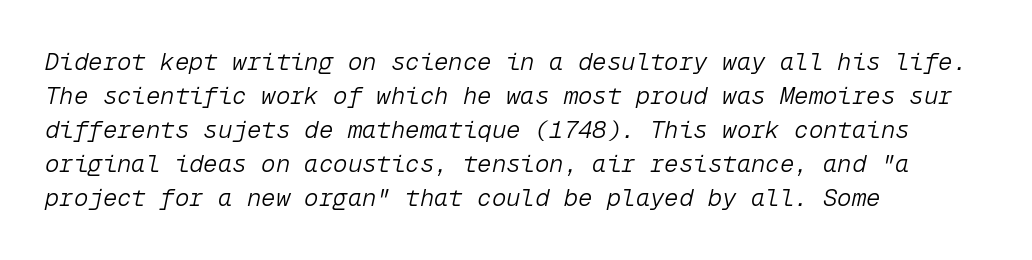
These lines stack with their left ends in a neat column. Default kerning and tracking; the words read as compact shapes. The space between consecutive lines is moderate. Underline: absent. The passage shown is not bold in any degree. Rendered with sloped, italic letterforms.
